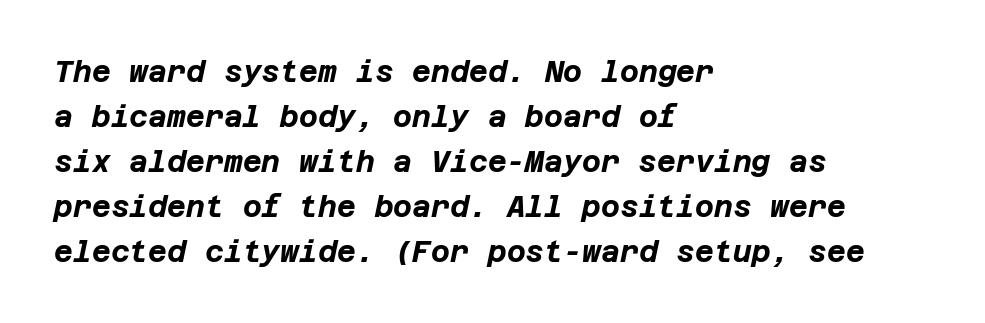
The image shows 29 px bold type, italic (leaning right); set left-aligned, normal line spacing (1.55x), normal letter spacing, not underlined; low stroke contrast and a large x-height.
